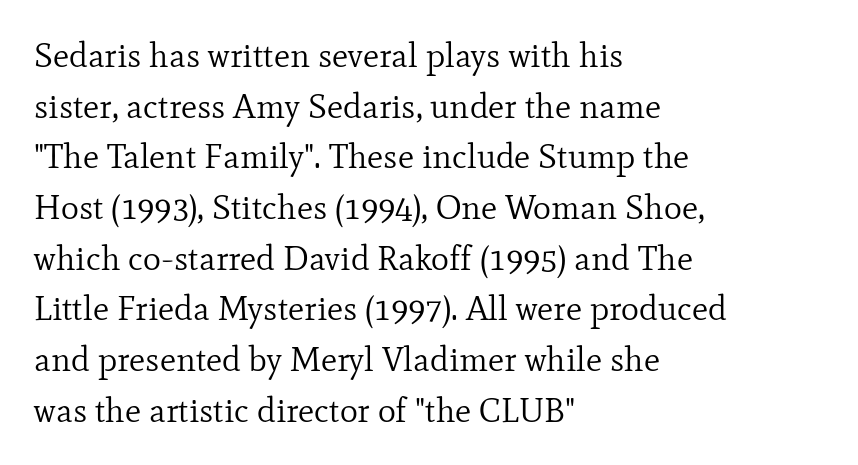
Each letter keeps its own natural width here, so spacing adapts to shape. The gap between lines stays unmarked. Regarding serifs, this sample has them. The specimen reads as upright at a glance. Is this a heavy cut? Hardly; it is regular or lighter.
